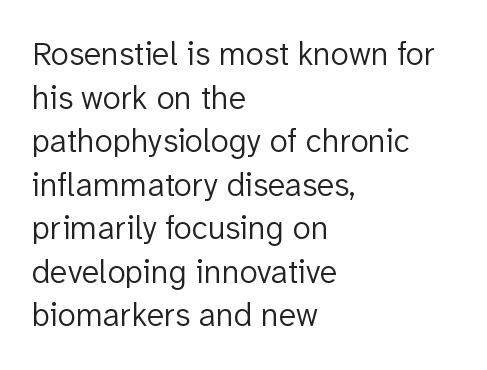
{"serif": "no", "italic": "no", "bold": "no", "weight": "light", "width": "normal", "stroke_contrast": "low", "x_height": "medium", "monospaced": "no", "underline": "no", "align": "left", "line_spacing": "normal", "line_spacing_ratio": 1.32, "letter_spacing": "normal", "letter_spacing_em": 0.0, "glyph_px": 33}
